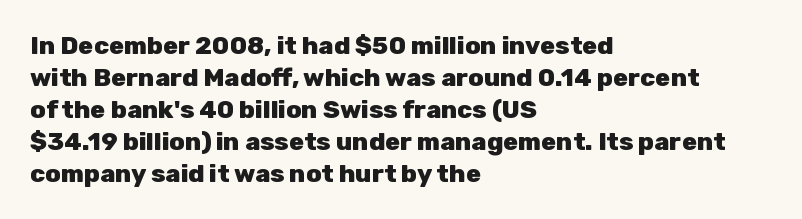
The typesetter chose a ragged-right arrangement here. The line texture is even and compact thanks to regular tracking. Summary of weight: heavy, a full bold. Vertically, the passage feels balanced, rows spaced as you'd expect. In terms of posture, this sample is upright.
